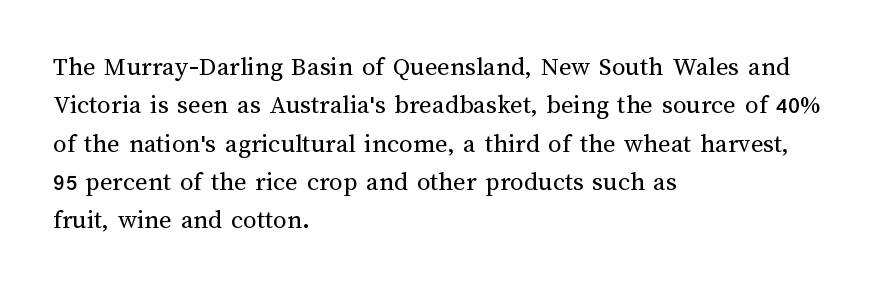
{"italic": "no", "bold": "no", "underline": "no", "align": "left", "line_spacing": "normal", "line_spacing_ratio": 1.42, "letter_spacing": "normal", "letter_spacing_em": 0.0, "glyph_px": 27}
